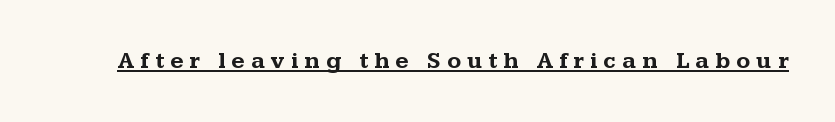
Q: Is the text bold? A: Yes.
Q: Is the text italic (slanted)? A: No, it is upright.
Q: Is the text underlined? A: Yes.
Q: Is the spacing between letters normal or unusually wide? A: Unusually wide.
